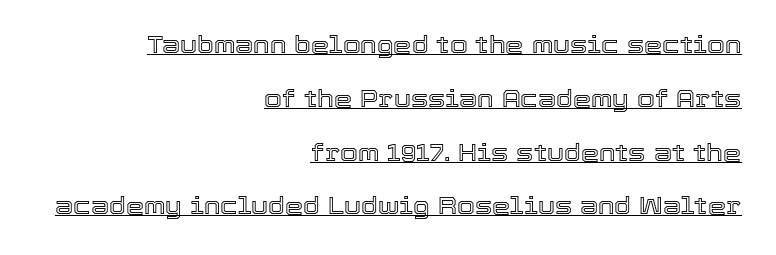
The image shows 23 px text type, upright; set right-aligned, loose line spacing (2.34x), normal letter spacing, underlined.
